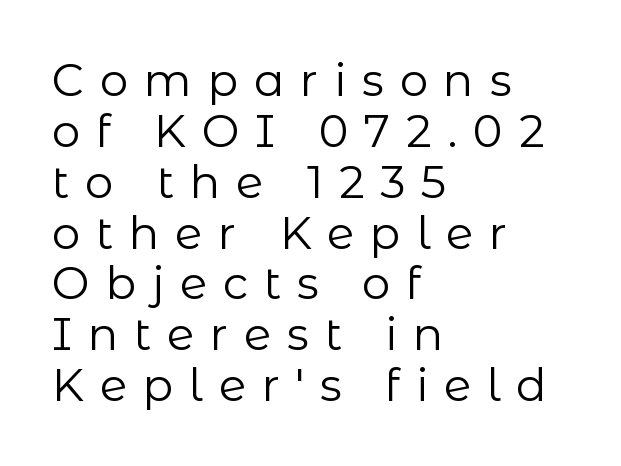
Q: Is the text bold? A: No.
Q: Is the text italic (slanted)? A: No, it is upright.
Q: Is the typeface a serif or a sans-serif typeface? A: Sans-serif.
Q: Is the text underlined? A: No.
Q: How is the paragraph aligned? A: Left-aligned.
Q: Is the spacing between letters normal or unusually wide? A: Unusually wide.
Q: Is the spacing between lines tight, normal or loose? A: Tight.
Q: Width (condensed, normal, or wide)? A: Normal.
Q: Stroke contrast? A: Low.
Q: x-height? A: Medium.
Q: Monospaced? A: No.
